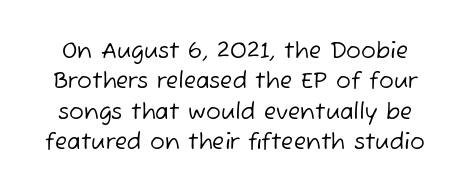
{"bold": "no", "underline": "no", "line_spacing": "normal", "line_spacing_ratio": 1.38, "letter_spacing": "normal", "letter_spacing_em": 0.0, "glyph_px": 22}
